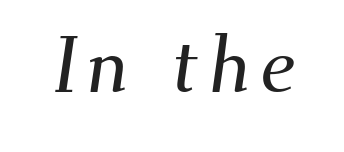
Proportional: the letters do not fall into vertical columns. Clear beneath every line of the passage. Observe the serifs anchoring each vertical stroke in this sample.
